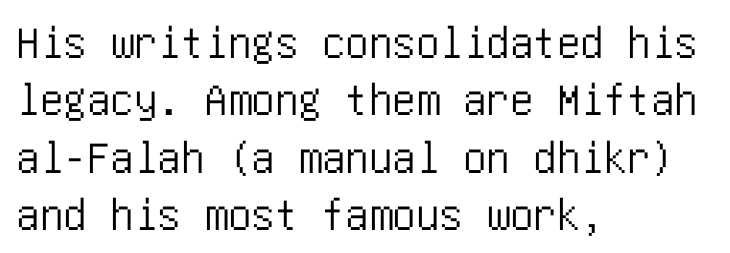
The paragraph shown leans on its left margin. Examine the stroke ends and you'll find no serifs. The words here are not underlined. Compared with typical body copy, the letter spacing here is the same.
